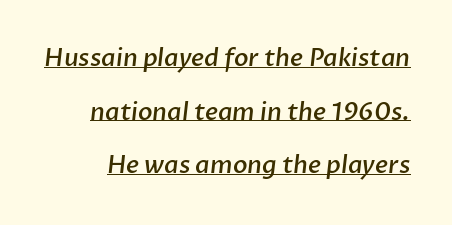
The image shows 24 px text type; set loose line spacing (2.23x), normal letter spacing, underlined.
